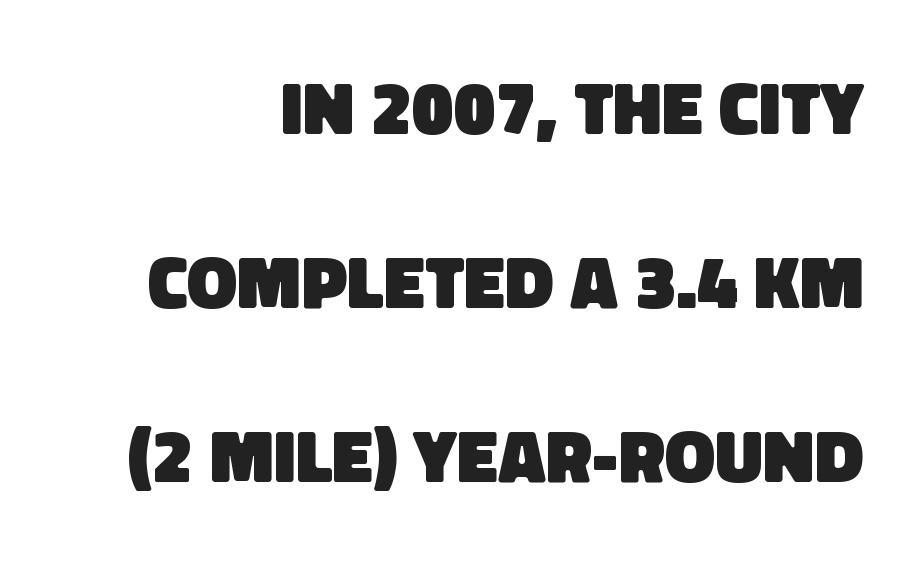
The image shows 75 px heavy sans-serif type; set right-aligned, loose line spacing (2.32x), normal letter spacing, not underlined; low stroke contrast and a large x-height.
